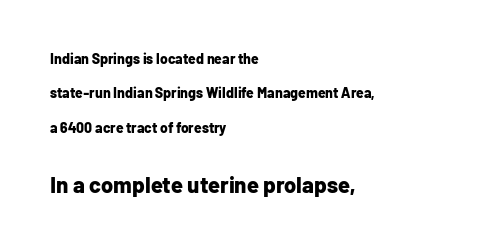
{"italic": "no", "bold": "yes", "underline": "no", "align": "left", "line_spacing": "loose", "line_spacing_ratio": 2.46, "letter_spacing": "normal", "letter_spacing_em": 0.0, "larger_block": "second", "size_ratio": 1.57, "glyph_px": 22}
